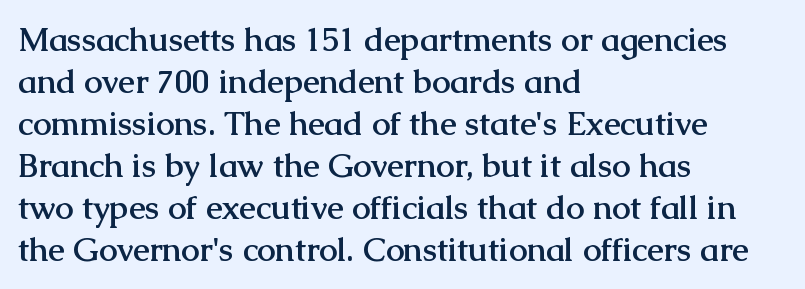
{"serif": "yes", "italic": "no", "bold": "yes", "weight": "semibold", "width": "normal", "stroke_contrast": "medium", "x_height": "medium", "monospaced": "no", "underline": "no", "align": "left", "line_spacing": "normal", "line_spacing_ratio": 1.27, "letter_spacing": "normal", "letter_spacing_em": 0.0, "glyph_px": 33}
